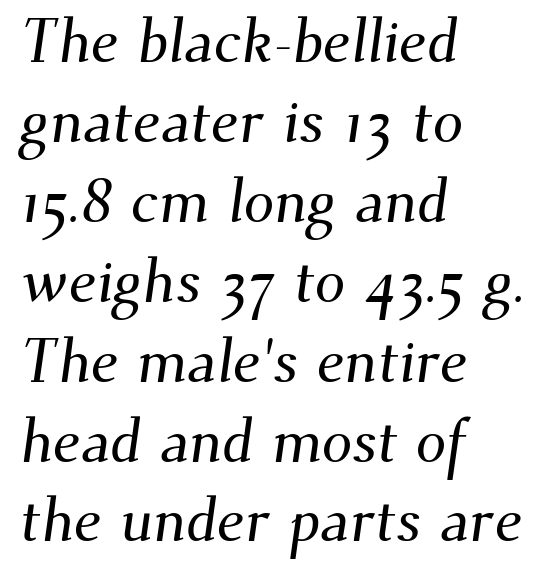
Q: Is the typeface a serif or a sans-serif typeface? A: Serif.
Q: Is the text underlined? A: No.
Q: How is the paragraph aligned? A: Left-aligned.
Q: Is the spacing between letters normal or unusually wide? A: Normal.
Q: Is the spacing between lines tight, normal or loose? A: Normal.
Q: Width (condensed, normal, or wide)? A: Normal.
Q: Stroke contrast? A: Medium.
Q: x-height? A: Small.
Q: Monospaced? A: No.
